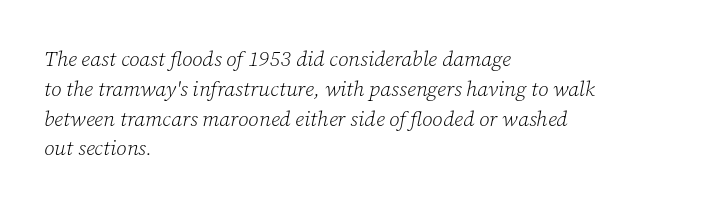
{"italic": "yes", "lean": "right", "slant_degrees": 12, "bold": "no", "underline": "no", "align": "left", "line_spacing": "normal", "line_spacing_ratio": 1.42, "letter_spacing": "normal", "letter_spacing_em": 0.0, "glyph_px": 21}
